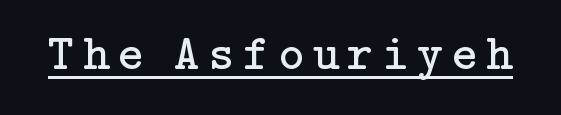
The image shows 50 px regular-weight serif type, upright; set underlined; low stroke contrast and a medium x-height.
